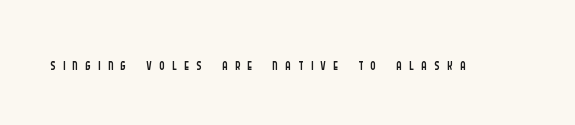
{"italic": "no", "bold": "no", "underline": "no", "letter_spacing": "wide", "letter_spacing_em": 0.32, "glyph_px": 22}
